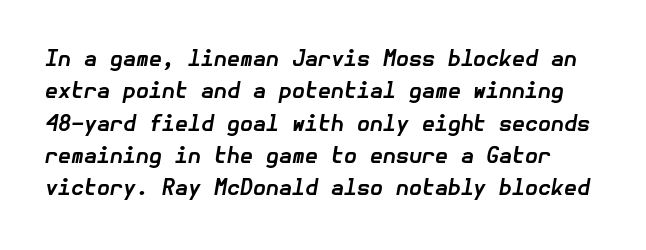
Interline gaps are of average width in this sample. Observe the lean: these are italic letterforms. Letter spacing: default. The passage shown is not underscored anywhere. Each glyph is drawn with heavy, bold strokes.
